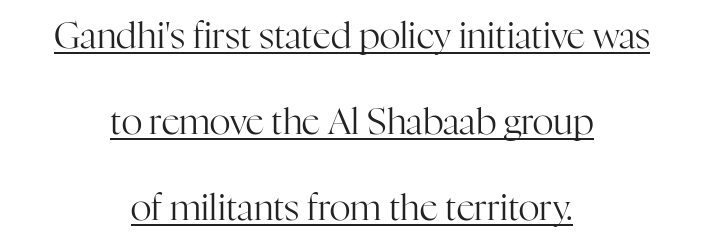
{"serif": "yes", "italic": "no", "bold": "no", "weight": "regular", "width": "normal", "stroke_contrast": "high", "x_height": "medium", "monospaced": "no", "underline": "yes", "align": "center", "line_spacing": "loose", "line_spacing_ratio": 2.39, "letter_spacing": "normal", "letter_spacing_em": 0.0, "glyph_px": 36}
